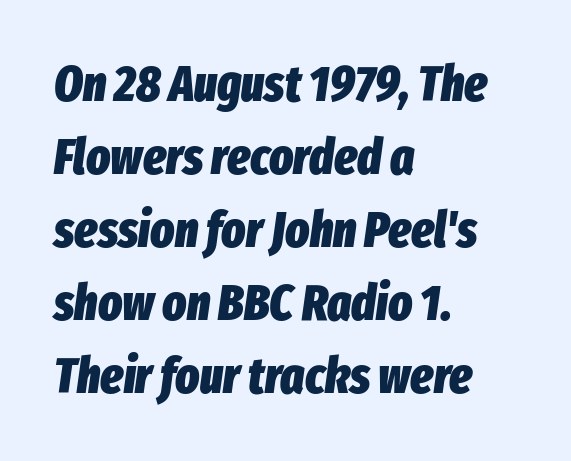
Each glyph is drawn with heavy, bold strokes. Quick note: italic. Only glyphs here, with clear space below each row. Honestly, the row spacing looks completely unremarkable. Each letter keeps its own natural width here, so spacing adapts to shape.
